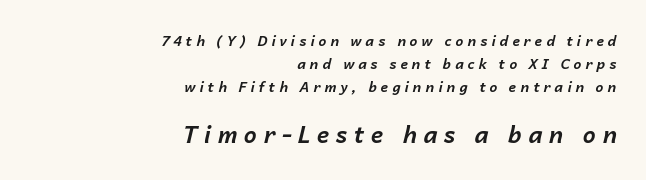
{"italic": "yes", "lean": "right", "slant_degrees": 14, "bold": "yes", "underline": "no", "align": "right", "line_spacing": "normal", "line_spacing_ratio": 1.66, "letter_spacing": "wide", "letter_spacing_em": 0.29, "larger_block": "second", "size_ratio": 1.64, "glyph_px": 23}
